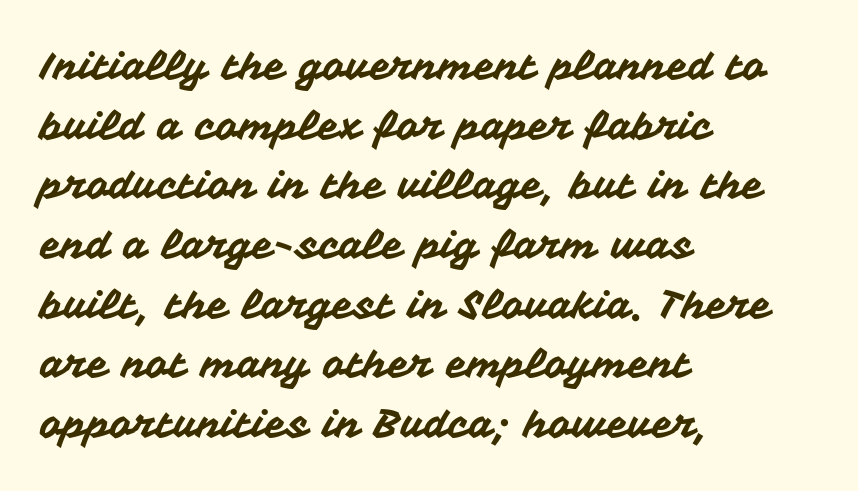
The image shows 39 px sans-serif type; set left-aligned, normal line spacing (1.53x), normal letter spacing, not underlined; medium stroke contrast and a medium x-height.
